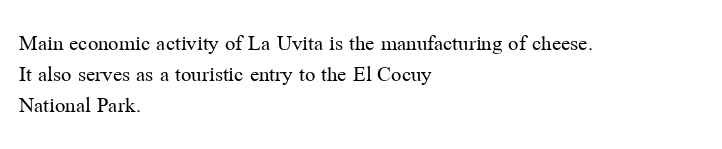
{"italic": "no", "bold": "no", "underline": "no", "align": "left", "line_spacing": "normal", "line_spacing_ratio": 1.35, "letter_spacing": "normal", "letter_spacing_em": 0.0, "glyph_px": 23}
